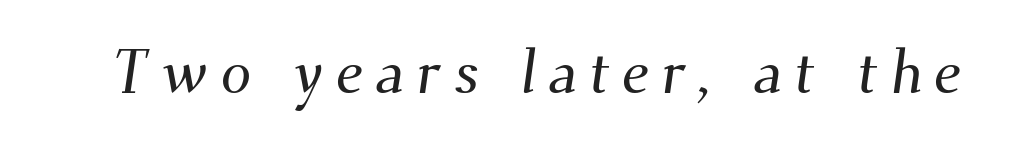
Q: Is the typeface a serif or a sans-serif typeface? A: Serif.
Q: Is the text underlined? A: No.
Q: Width (condensed, normal, or wide)? A: Normal.
Q: Stroke contrast? A: Medium.
Q: x-height? A: Small.
Q: Monospaced? A: No.
